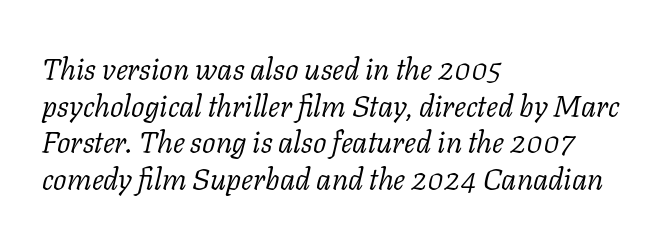
These lines are rendered in a variable-pitch font. A typesetter would label this face a serif. Weight class: somewhere from thin through regular. Notice how the stems are inclined rather than vertical — that's the hallmark of italics. What stands out about the letter spacing? Nothing — it is the standard amount.
